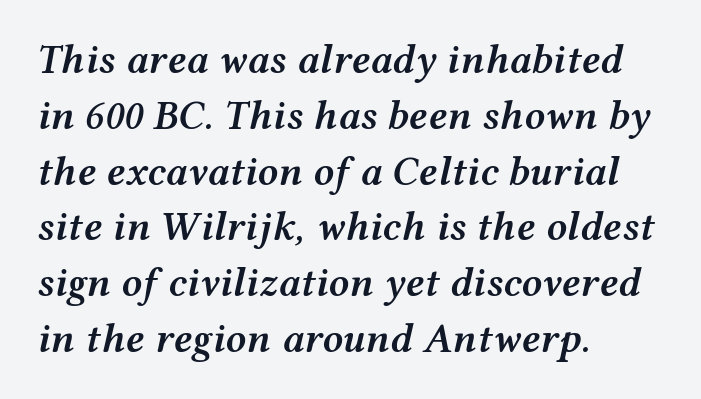
Q: Is the text bold? A: Semi-bold.
Q: Is the text italic (slanted)? A: Yes, it leans right by about 12 degrees.
Q: Is the text underlined? A: No.
Q: How is the paragraph aligned? A: Left-aligned.
Q: Is the spacing between letters normal or unusually wide? A: Normal.
Q: Is the spacing between lines tight, normal or loose? A: Normal.
Q: Width (condensed, normal, or wide)? A: Wide.
Q: Stroke contrast? A: Medium.
Q: x-height? A: Medium.
Q: Monospaced? A: No.
